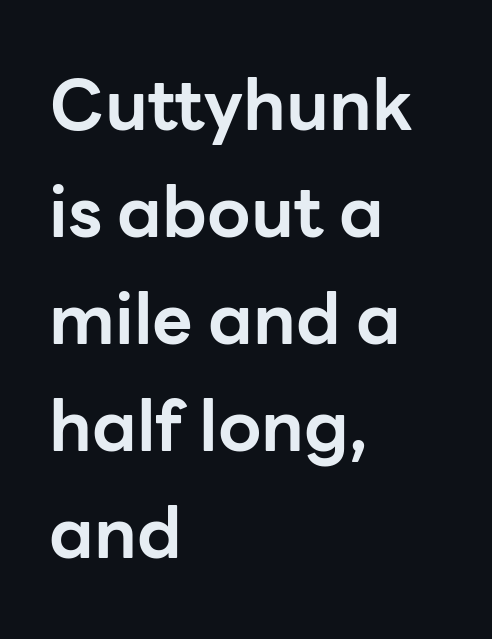
Q: Is the text bold? A: Yes.
Q: Is the text italic (slanted)? A: No, it is upright.
Q: Is the typeface a serif or a sans-serif typeface? A: Sans-serif.
Q: Is the text underlined? A: No.
Q: How is the paragraph aligned? A: Left-aligned.
Q: Is the spacing between letters normal or unusually wide? A: Normal.
Q: Is the spacing between lines tight, normal or loose? A: Normal.
Q: Width (condensed, normal, or wide)? A: Normal.
Q: Stroke contrast? A: Low.
Q: x-height? A: Medium.
Q: Monospaced? A: No.
